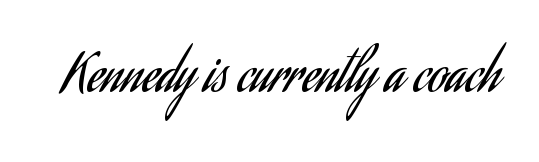
The image shows 52 px regular-weight, condensed sans-serif type; set normal letter spacing, not underlined; low stroke contrast and a small x-height.
